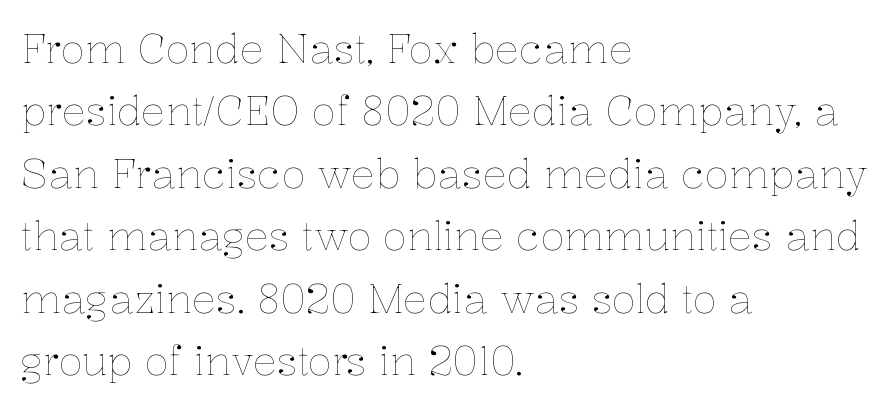
Q: Is the text bold? A: No.
Q: Is the text italic (slanted)? A: No, it is upright.
Q: Is the text underlined? A: No.
Q: How is the paragraph aligned? A: Left-aligned.
Q: Is the spacing between letters normal or unusually wide? A: Normal.
Q: Is the spacing between lines tight, normal or loose? A: Normal.
Q: Width (condensed, normal, or wide)? A: Normal.
Q: Stroke contrast? A: Low.
Q: x-height? A: Medium.
Q: Monospaced? A: No.
